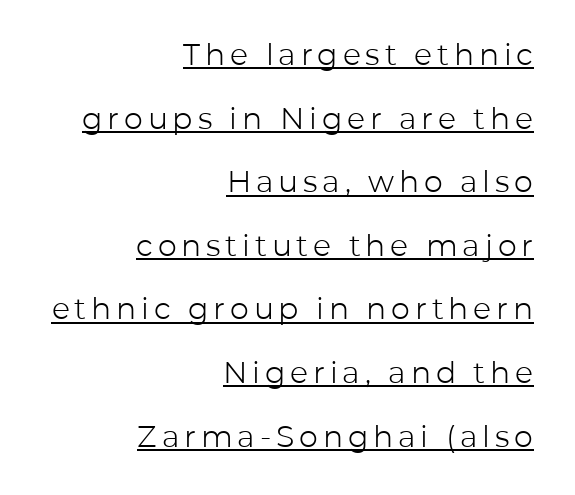
Type style note: lacks serifs. If you measured baseline to baseline, you'd find a long distance. Alignment: flush right. Ink coverage per letter is moderate at most. The typography opts for an upright posture over an oblique one. The face used here appears with an underline applied.
